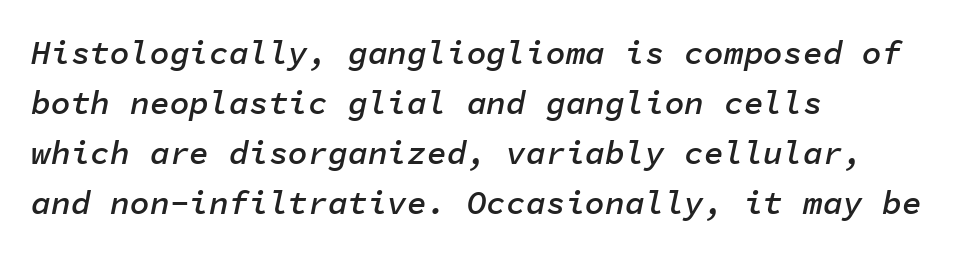
Would a proofreader flag this as italicized? Yes. Honestly, the row spacing looks completely unremarkable. These words are printed semibold, heavier than regular yet not bold. The area under the type is left untouched. A typesetter would call this zero additional tracking.
